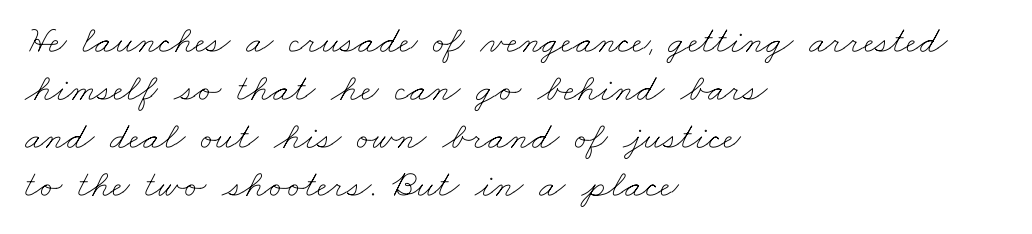
Q: Is the text bold? A: No.
Q: Is the text underlined? A: No.
Q: How is the paragraph aligned? A: Left-aligned.
Q: Is the spacing between letters normal or unusually wide? A: Normal.
Q: Width (condensed, normal, or wide)? A: Wide.
Q: Stroke contrast? A: Low.
Q: x-height? A: Small.
Q: Monospaced? A: No.
